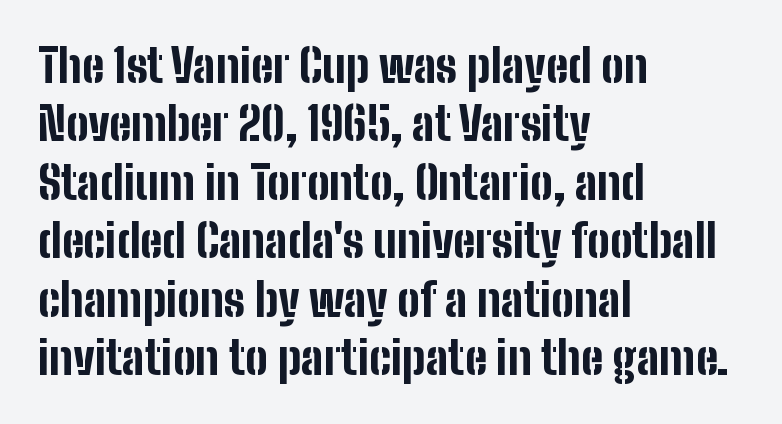
{"serif": "no", "italic": "no", "bold": "yes", "weight": "bold", "width": "condensed", "stroke_contrast": "low", "x_height": "medium", "monospaced": "no", "underline": "no", "align": "left", "line_spacing": "normal", "line_spacing_ratio": 1.3, "letter_spacing": "normal", "letter_spacing_em": 0.0, "glyph_px": 45}
